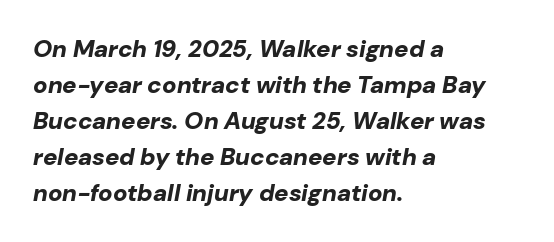
The image shows 24 px bold type, italic (leaning right); set left-aligned, normal line spacing (1.5x), normal letter spacing, not underlined.
